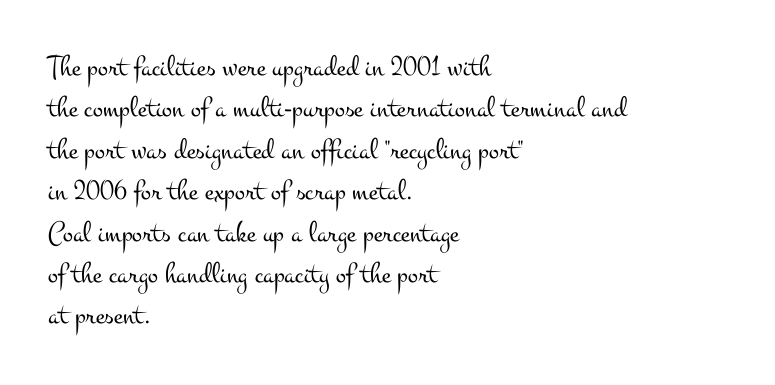
Nobody touched the tracking dial on this one. Alignment: flush left. A typesetter would call this proportional, since set widths differ per character. This is serif lettering, the kind often seen in printed books. The lines sit at an ordinary, default distance from one another.
